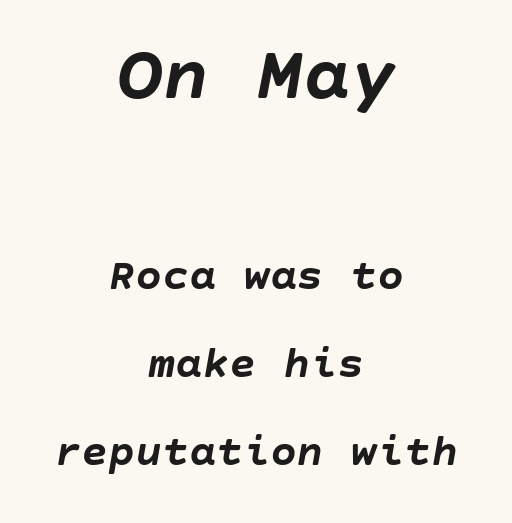
{"italic": "yes", "lean": "right", "slant_degrees": 10, "bold": "yes", "weight": "semibold", "width": "normal", "stroke_contrast": "low", "x_height": "large", "underline": "no", "align": "center", "line_spacing": "loose", "line_spacing_ratio": 1.95, "letter_spacing": "normal", "letter_spacing_em": 0.0, "larger_block": "first", "size_ratio": 1.73, "glyph_px": 78}
